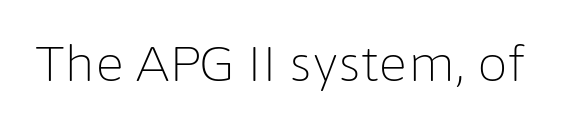
The image shows 49 px light sans-serif type, upright; set normal letter spacing, not underlined; low stroke contrast and a medium x-height.
